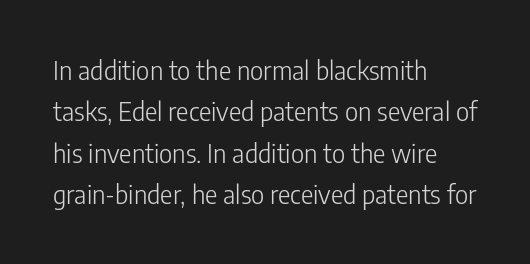
The image shows 26 px text type, upright; set left-aligned, normal line spacing (1.59x), normal letter spacing, not underlined.
